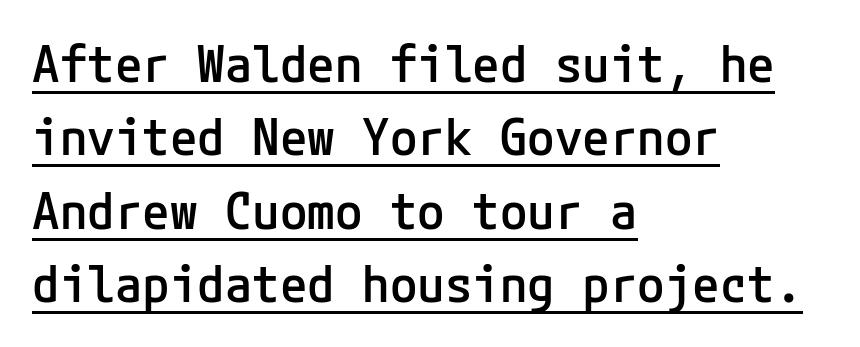
Successive baselines arrive at the customary interval. Underlining? Definitely there. This is moderately heavy type, rendered in semibold. Characters follow at the spacing the type designer built in. These lines stack with their left ends in a neat column. Designer's note — italics off, roman on.
